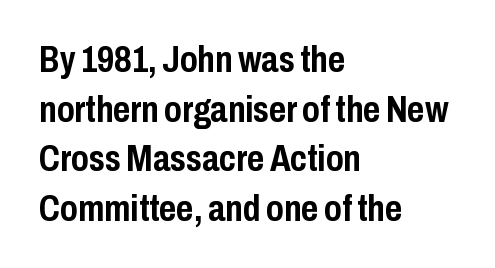
Nothing unusual about the tracking: characters are spaced as the font intends. Varying glyph widths throughout — classic text-font behaviour. Each glyph is drawn with heavy, bold strokes. Rendered with straight, roman letterforms. Visually the block forms a straight wall on the left and a jagged coastline on the right.
